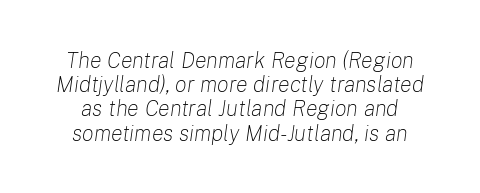
Each new line begins almost immediately beneath the previous one. The whole block is typeset with a tilt. Weight: in the light-to-regular range. Any mark beneath the type? The region is blank. Nothing unusual about the tracking: characters are spaced as the font intends.
